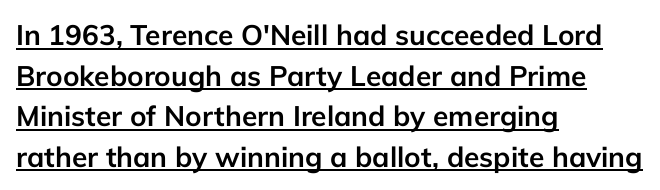
Is there any slant? The stems are plumb. Underlined type. The rendering uses a moderate line-height, typical for paragraphs. In terms of letterform style, serifs are entirely absent. Layout note: lines flush left.
